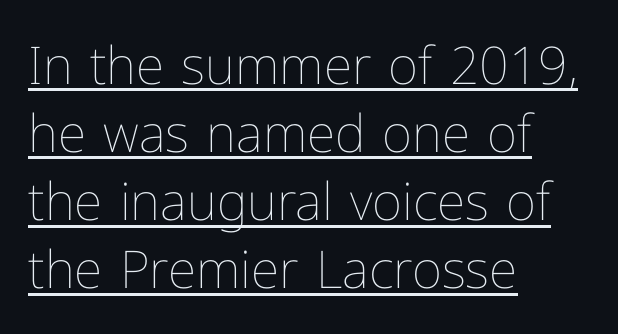
The image shows 52 px thin type, upright; set left-aligned, normal line spacing (1.31x), normal letter spacing, underlined; low stroke contrast and a medium x-height.
